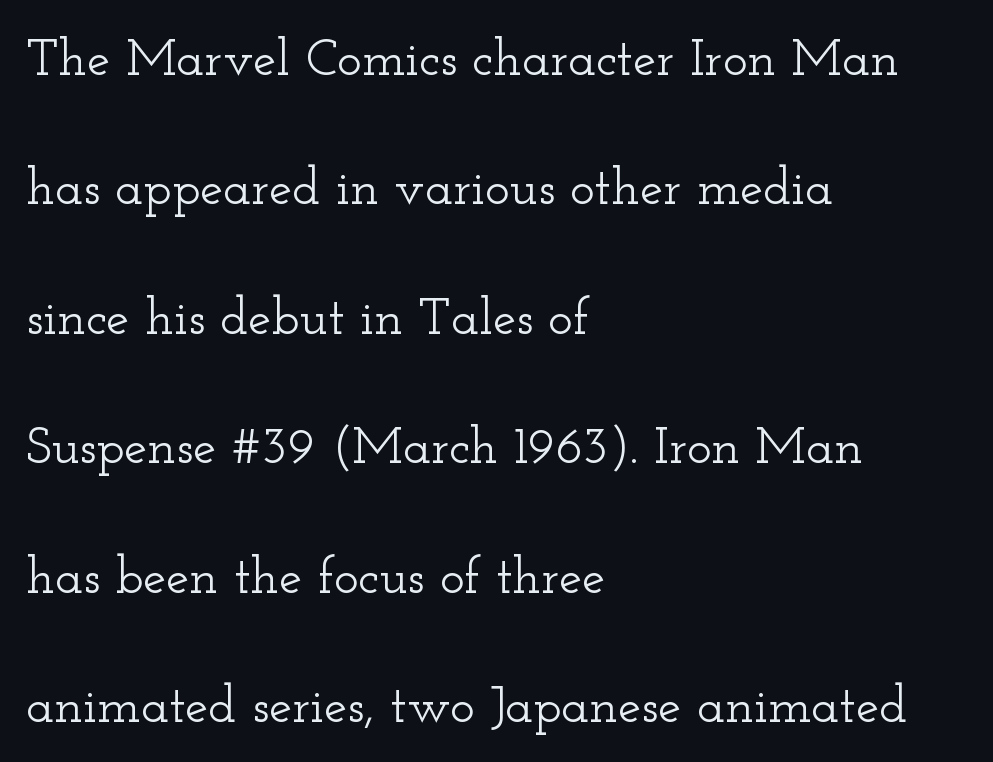
{"serif": "yes", "italic": "no", "width": "wide", "stroke_contrast": "low", "x_height": "small", "monospaced": "no", "underline": "no", "align": "left", "line_spacing": "loose", "line_spacing_ratio": 2.49, "letter_spacing": "normal", "letter_spacing_em": 0.0, "glyph_px": 52}
